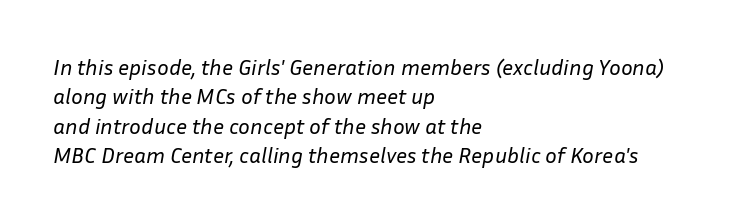
Heft: none added — not bold. The words here are not underlined. Is the block centered? No — it sits flush against the left margin. The whole block is typeset with a tilt. Caption: standard tracking, unaltered.
